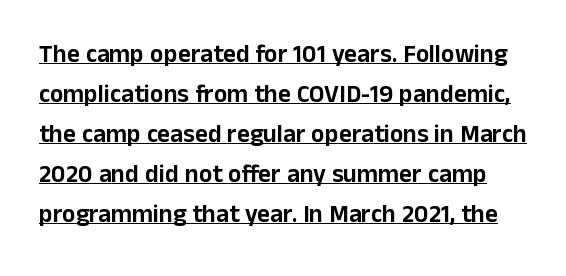
The image shows 25 px text type, upright; set normal line spacing (1.6x), normal letter spacing, underlined.
